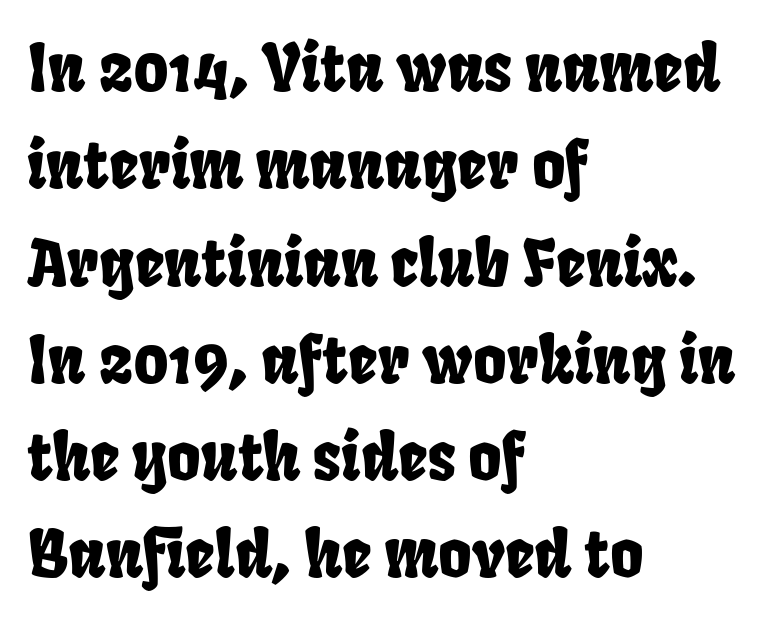
Q: Is the typeface a serif or a sans-serif typeface? A: Sans-serif.
Q: Is the text underlined? A: No.
Q: How is the paragraph aligned? A: Left-aligned.
Q: Is the spacing between letters normal or unusually wide? A: Normal.
Q: Is the spacing between lines tight, normal or loose? A: Normal.
Q: Width (condensed, normal, or wide)? A: Condensed.
Q: Stroke contrast? A: Low.
Q: x-height? A: Large.
Q: Monospaced? A: No.
